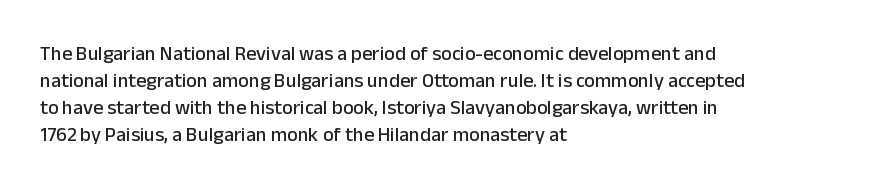
The image shows 20 px text type, upright; set left-aligned, normal line spacing (1.35x), normal letter spacing, not underlined.
